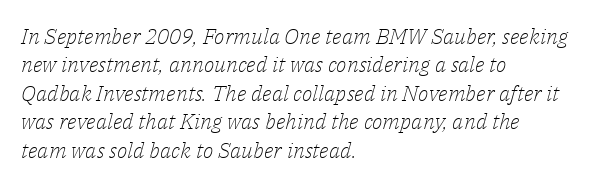
Q: Is the text bold? A: No.
Q: Is the text italic (slanted)? A: Yes, it leans right by about 14 degrees.
Q: Is the text underlined? A: No.
Q: How is the paragraph aligned? A: Left-aligned.
Q: Is the spacing between letters normal or unusually wide? A: Normal.
Q: Is the spacing between lines tight, normal or loose? A: Normal.
